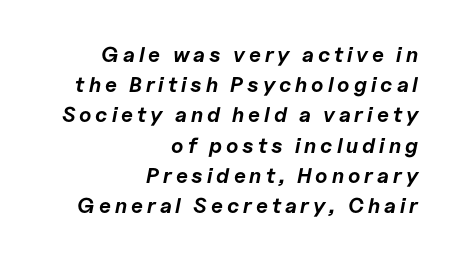
The image shows 21 px bold type, italic (leaning right); set right-aligned, normal line spacing (1.44x), not underlined.
